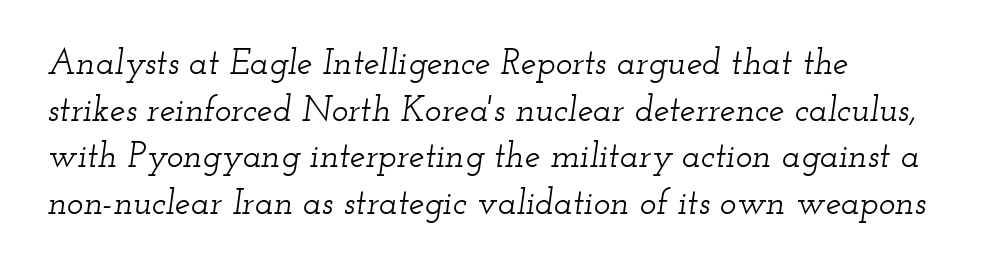
The image shows 35 px wide serif type, italic (leaning right); set normal line spacing (1.33x), normal letter spacing, not underlined; low stroke contrast and a small x-height.
